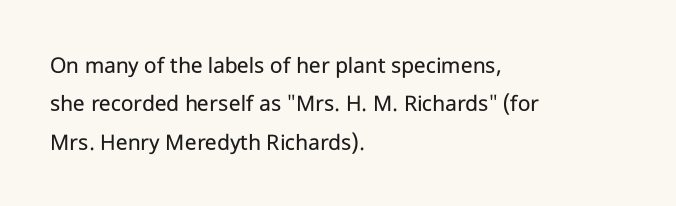
Plain, unruled lines of type. No heavy texture on the line: the type isn't bold. Look at the tracking — it's just the regular setting, nothing added. The axis of the letterforms is exactly vertical. The rows are spaced the way most documents space them.
